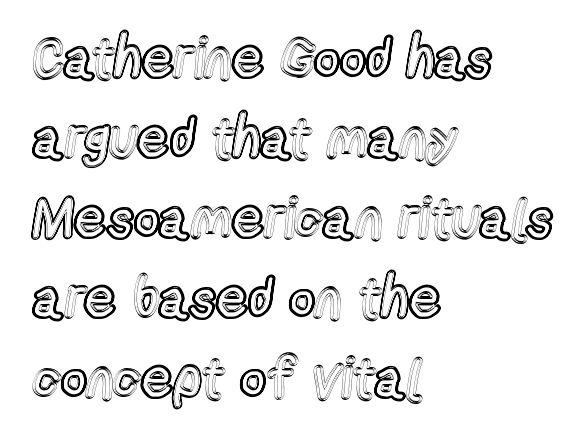
The image shows 56 px condensed type; set left-aligned, normal line spacing (1.43x), normal letter spacing, not underlined; a medium x-height.
